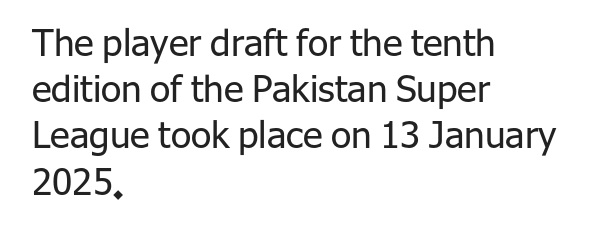
{"serif": "no", "italic": "no", "bold": "no", "weight": "regular", "width": "normal", "stroke_contrast": "low", "x_height": "medium", "monospaced": "no", "underline": "no", "align": "left", "line_spacing": "normal", "line_spacing_ratio": 1.25, "letter_spacing": "normal", "letter_spacing_em": 0.0, "glyph_px": 37}
